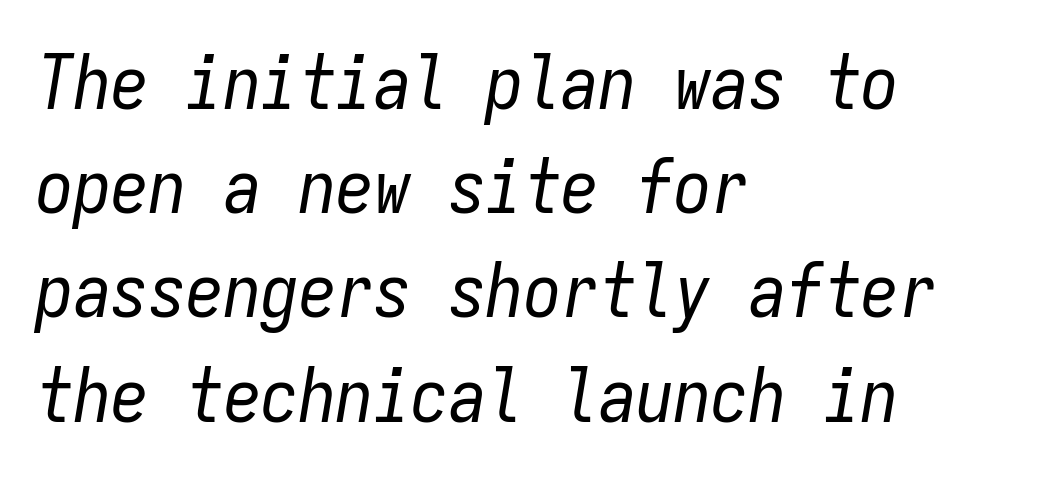
Q: Is the text bold? A: No.
Q: Is the text italic (slanted)? A: Yes, it leans right by about 9 degrees.
Q: Is the text underlined? A: No.
Q: How is the paragraph aligned? A: Left-aligned.
Q: Is the spacing between letters normal or unusually wide? A: Normal.
Q: Is the spacing between lines tight, normal or loose? A: Normal.
Q: Width (condensed, normal, or wide)? A: Condensed.
Q: Stroke contrast? A: Low.
Q: x-height? A: Medium.
Q: Monospaced? A: Yes.
